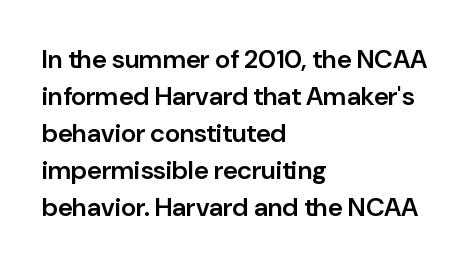
Successive baselines arrive at the customary interval. What weight is shown? A semibold, between regular and bold. The baseline area is clear. Compared with typical body copy, the letter spacing here is the same. When letters stand straight like this, we call the style roman or upright.
